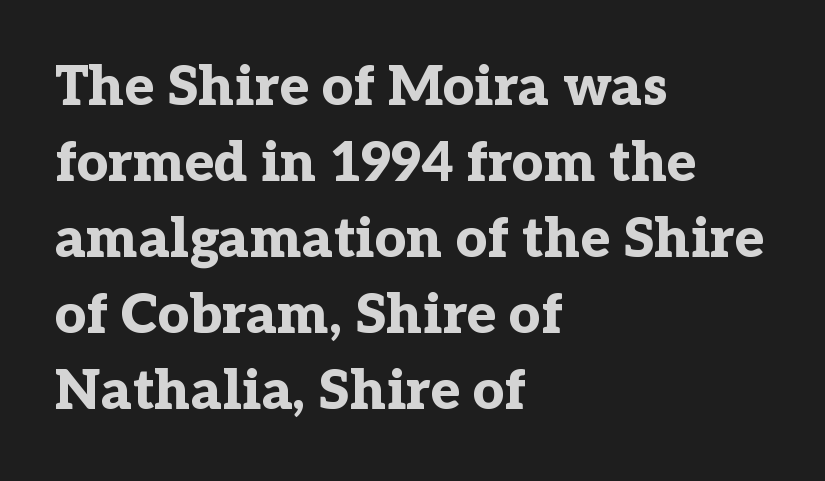
The image shows 55 px bold serif type, upright; set left-aligned, normal line spacing (1.38x), normal letter spacing, not underlined; low stroke contrast and a medium x-height.
